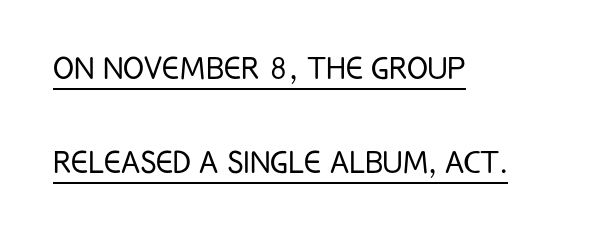
The image shows 39 px light, condensed sans-serif type, upright; set left-aligned, loose line spacing (2.4x), normal letter spacing, underlined; low stroke contrast and a large x-height.
